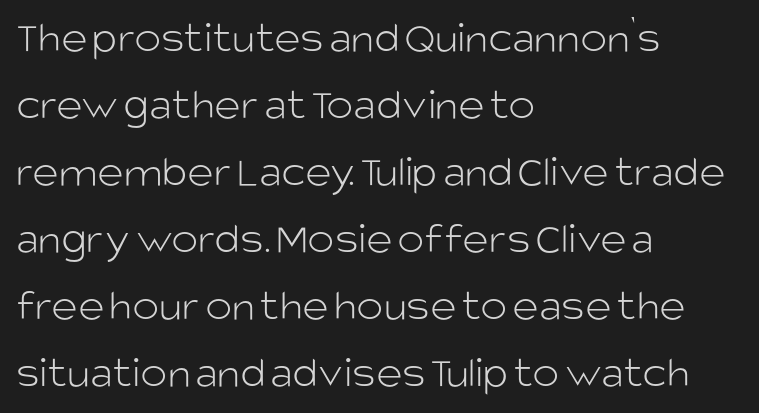
{"serif": "no", "italic": "no", "bold": "no", "weight": "light", "width": "normal", "stroke_contrast": "low", "x_height": "large", "monospaced": "no", "underline": "no", "align": "left", "line_spacing": "normal", "line_spacing_ratio": 1.49, "letter_spacing": "normal", "letter_spacing_em": 0.0, "glyph_px": 45}
